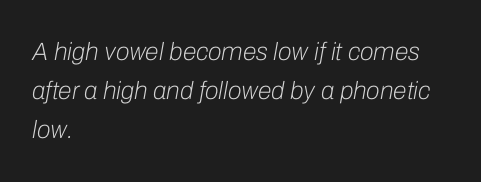
{"italic": "yes", "lean": "right", "slant_degrees": 10, "bold": "no", "underline": "no", "align": "left", "line_spacing": "normal", "line_spacing_ratio": 1.57, "letter_spacing": "normal", "letter_spacing_em": 0.0, "glyph_px": 25}
